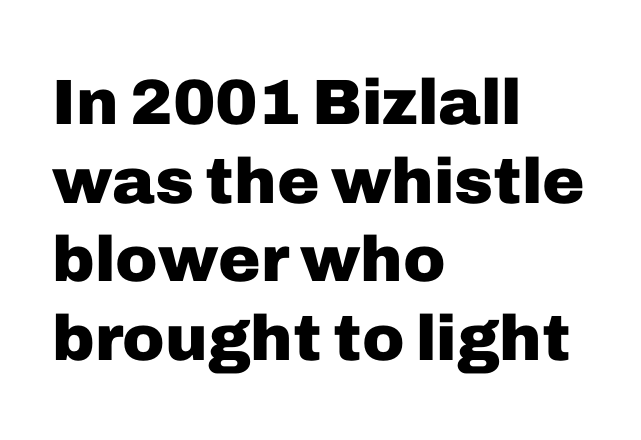
The rendering uses natural spacing where letterforms have individual widths. Each row of text sits above clean, open space. Words appear dense and cohesive because spacing is normal. Posture: upright roman. Heft: maximum for text — a bold.
